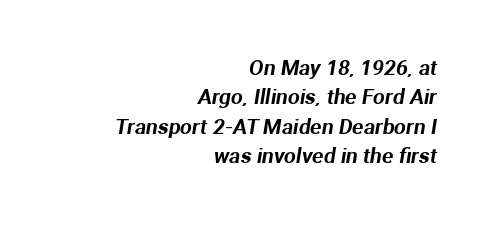
The image shows 21 px text type; set right-aligned, normal line spacing (1.4x), normal letter spacing, not underlined.
